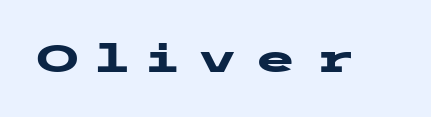
The image shows 39 px heavy, wide sans-serif type, upright; set unusually wide letter spacing (+0.4 em), not underlined; low stroke contrast and a medium x-height.
